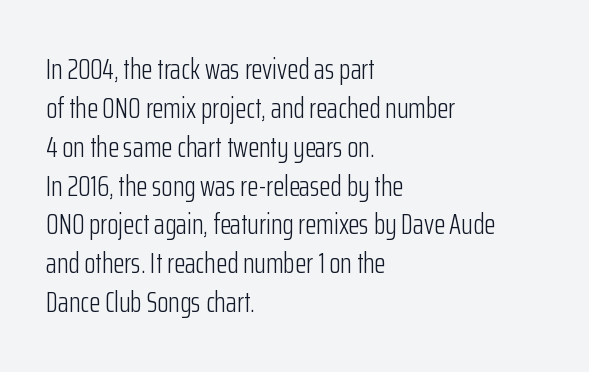
Q: Is the text bold? A: No.
Q: Is the text italic (slanted)? A: No, it is upright.
Q: Is the typeface a serif or a sans-serif typeface? A: Sans-serif.
Q: Is the text underlined? A: No.
Q: How is the paragraph aligned? A: Left-aligned.
Q: Is the spacing between letters normal or unusually wide? A: Normal.
Q: Is the spacing between lines tight, normal or loose? A: Normal.
Q: Width (condensed, normal, or wide)? A: Condensed.
Q: Stroke contrast? A: Low.
Q: x-height? A: Medium.
Q: Monospaced? A: No.
